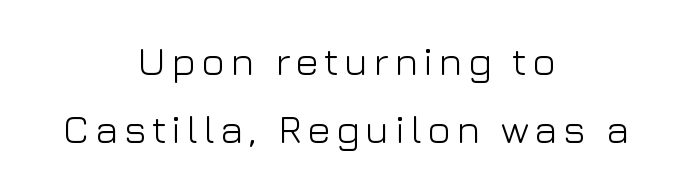
Rows of type keep a routine distance in the vertical direction. The lines are quadded center. Do the letters lean? They stand straight. Each letter keeps its own natural width here, so spacing adapts to shape.
